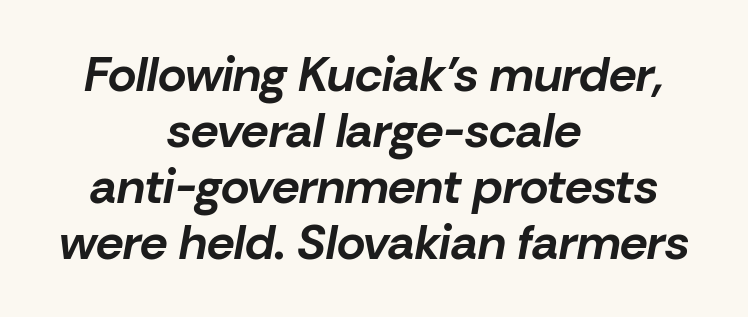
{"italic": "yes", "lean": "right", "slant_degrees": 10, "bold": "yes", "weight": "bold", "width": "normal", "stroke_contrast": "low", "x_height": "medium", "monospaced": "no", "underline": "no", "align": "center", "line_spacing": "tight", "line_spacing_ratio": 1.14, "letter_spacing": "normal", "letter_spacing_em": 0.0, "glyph_px": 49}
